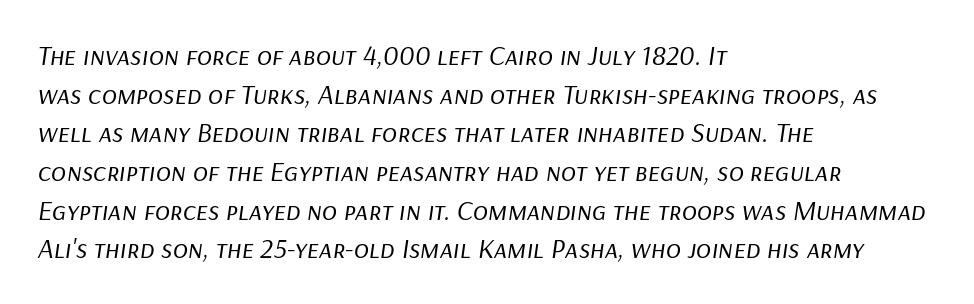
Q: Is the text bold? A: No.
Q: Is the text italic (slanted)? A: Yes, it leans right by about 9 degrees.
Q: Is the text underlined? A: No.
Q: How is the paragraph aligned? A: Left-aligned.
Q: Is the spacing between letters normal or unusually wide? A: Normal.
Q: Is the spacing between lines tight, normal or loose? A: Normal.
Q: Width (condensed, normal, or wide)? A: Normal.
Q: Stroke contrast? A: Low.
Q: x-height? A: Medium.
Q: Monospaced? A: No.
